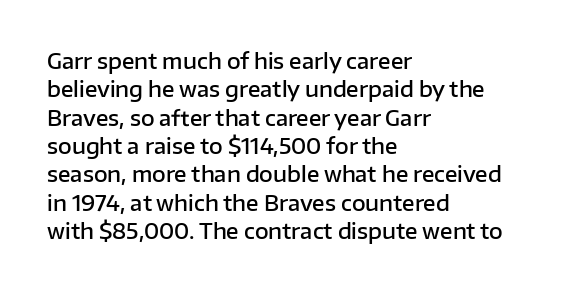
{"italic": "no", "bold": "semi", "underline": "no", "align": "left", "line_spacing": "normal", "line_spacing_ratio": 1.35, "letter_spacing": "normal", "letter_spacing_em": 0.0, "glyph_px": 21}
